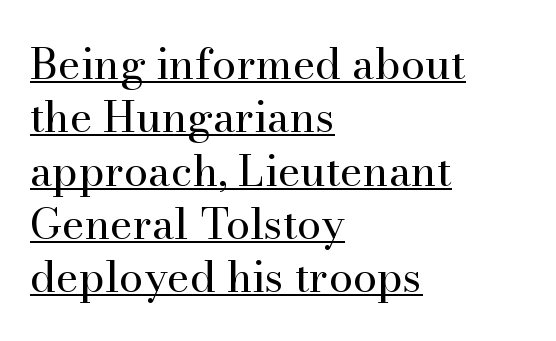
{"serif": "yes", "italic": "no", "bold": "no", "weight": "regular", "width": "normal", "stroke_contrast": "high", "x_height": "small", "monospaced": "no", "underline": "yes", "align": "left", "line_spacing_ratio": 1.24, "letter_spacing": "normal", "letter_spacing_em": 0.0, "glyph_px": 43}
